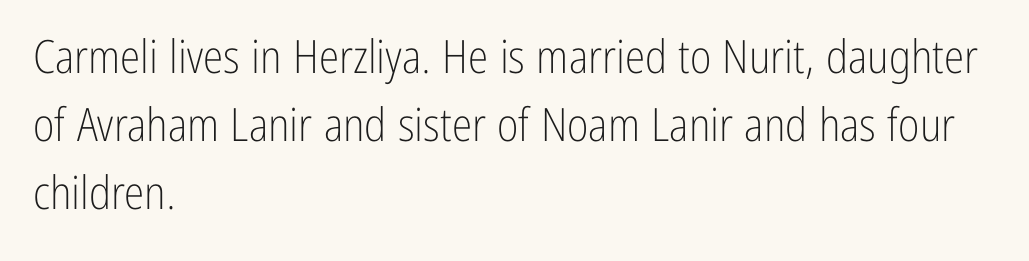
{"serif": "no", "italic": "no", "bold": "no", "weight": "light", "width": "condensed", "stroke_contrast": "low", "x_height": "medium", "monospaced": "no", "underline": "no", "align": "left", "line_spacing": "normal", "line_spacing_ratio": 1.48, "letter_spacing": "normal", "letter_spacing_em": 0.0, "glyph_px": 46}
